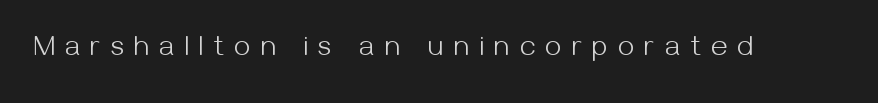
Tracking value appears strongly positive — letters spread wide. Do the letters lean? They stand straight. Stroke mass is kept to a normal reading level or below. Observe the absence of serifs on each vertical stroke in this sample. Letters rest on an invisible, unmarked baseline.
